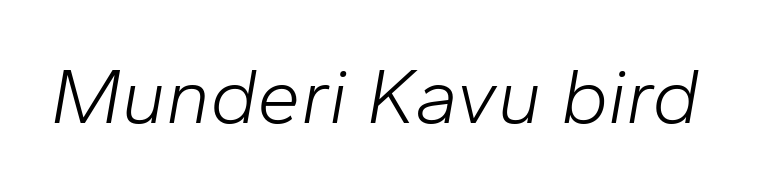
Q: Is the text bold? A: No.
Q: Is the text italic (slanted)? A: Yes, it leans right by about 10 degrees.
Q: Is the text underlined? A: No.
Q: Is the spacing between letters normal or unusually wide? A: Normal.
Q: Width (condensed, normal, or wide)? A: Normal.
Q: Stroke contrast? A: Low.
Q: x-height? A: Medium.
Q: Monospaced? A: No.
